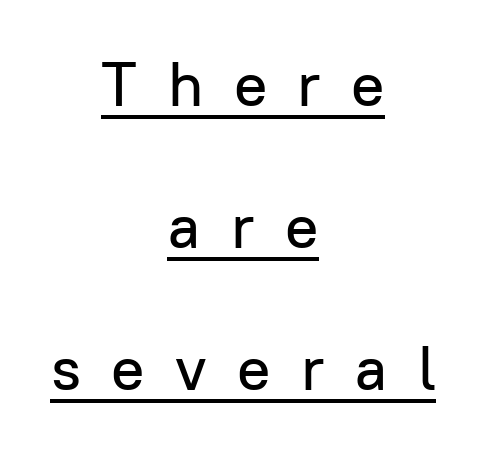
The image shows 62 px sans-serif type, upright; set centered, loose line spacing (2.29x), unusually wide letter spacing (+0.49 em), underlined; low stroke contrast and a medium x-height.
